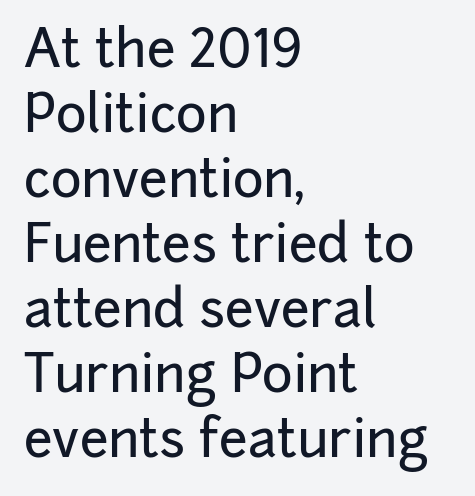
Each new line begins a customary step beneath the previous one. Words appear dense and cohesive because spacing is normal. Check under the words: just untouched page. You could not count columns in this text — the font is proportionally spaced. No italicization has been applied; the sample stays upright. The rendering anchors every line to the left-hand side.
